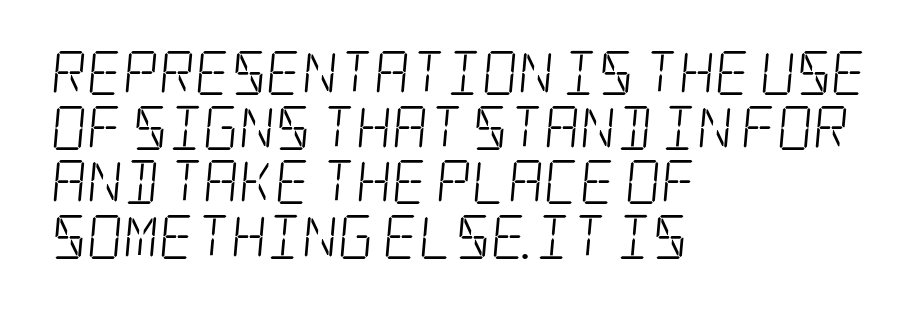
{"serif": "yes", "bold": "no", "weight": "light", "width": "condensed", "stroke_contrast": "low", "x_height": "large", "underline": "no", "align": "left", "line_spacing_ratio": 1.24, "letter_spacing": "normal", "letter_spacing_em": 0.0, "glyph_px": 44}
